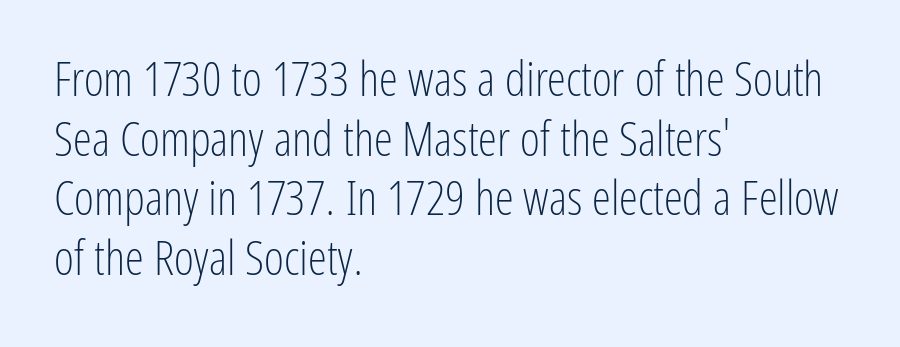
Q: Is the text bold? A: No.
Q: Is the text italic (slanted)? A: No, it is upright.
Q: Is the typeface a serif or a sans-serif typeface? A: Sans-serif.
Q: Is the text underlined? A: No.
Q: How is the paragraph aligned? A: Left-aligned.
Q: Is the spacing between letters normal or unusually wide? A: Normal.
Q: Width (condensed, normal, or wide)? A: Condensed.
Q: Stroke contrast? A: Low.
Q: x-height? A: Medium.
Q: Monospaced? A: No.
